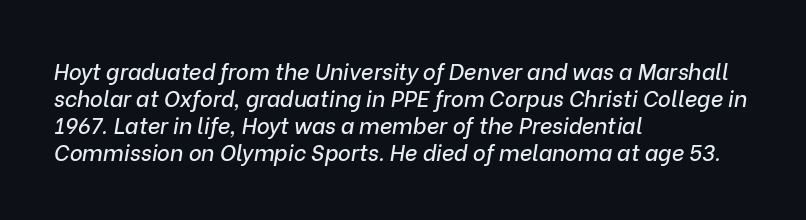
Characters are canted at an angle relative to the baseline's perpendicular. Typeset ragged right — the left edge is the straight one. Between one letter and the next there's only the usual sliver of space. The specimen omits any rule beneath the text block's lines.
